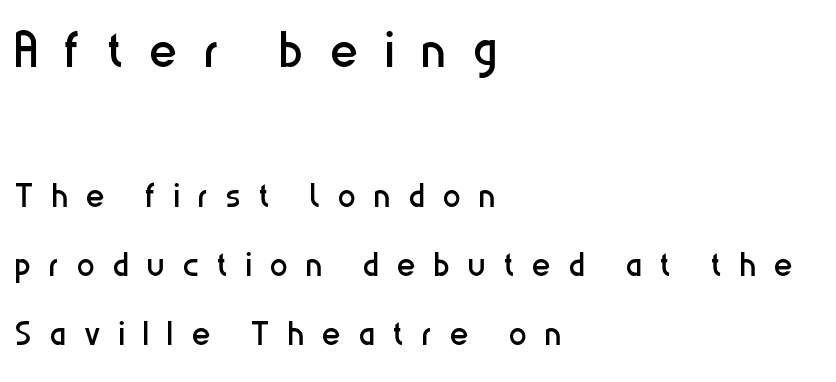
The image shows 67 px regular-weight, condensed sans-serif type, upright; set left-aligned, normal line spacing (1.54x), unusually wide letter spacing (+0.4 em), not underlined; the first (top) block is 1.49x larger; low stroke contrast and a medium x-height.
